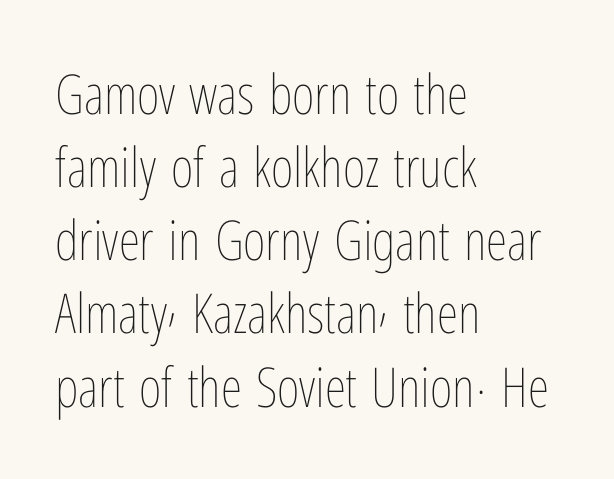
Horizontal alignment here is leftward, the default for most running prose. Nothing heavy about these letters — not bold at all. Honestly, the letter spacing is just normal — you wouldn't notice it. The rendering uses a moderate line-height, typical for paragraphs. Do the letters lean? They stand straight.
